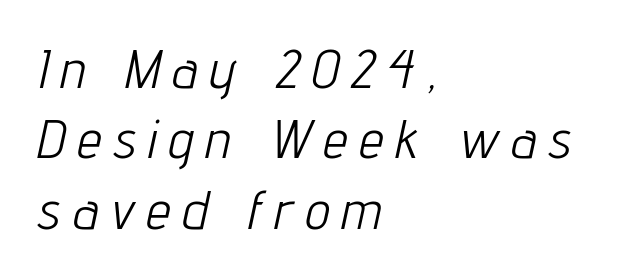
Q: Is the text bold? A: No.
Q: Is the text italic (slanted)? A: Yes, it leans right by about 12 degrees.
Q: Is the text underlined? A: No.
Q: How is the paragraph aligned? A: Left-aligned.
Q: Is the spacing between letters normal or unusually wide? A: Unusually wide.
Q: Is the spacing between lines tight, normal or loose? A: Normal.
Q: Width (condensed, normal, or wide)? A: Condensed.
Q: Stroke contrast? A: Low.
Q: x-height? A: Medium.
Q: Monospaced? A: No.
